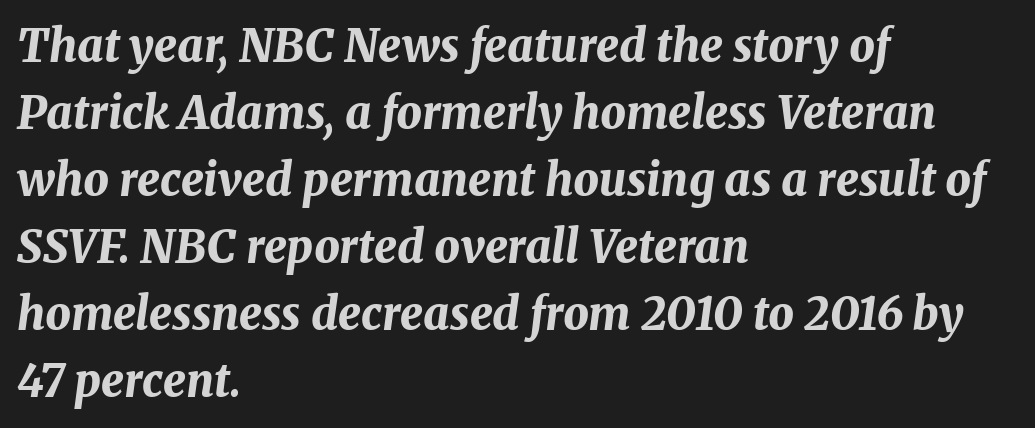
One glance says typical: line gaps are just what's usual. This sample uses plain, unmodified letter spacing. The specimen reads as italic at a glance. Compared with a centered layout, this one pins lines to the left instead. The letters advance in unequal steps, a hallmark of proportional type.
